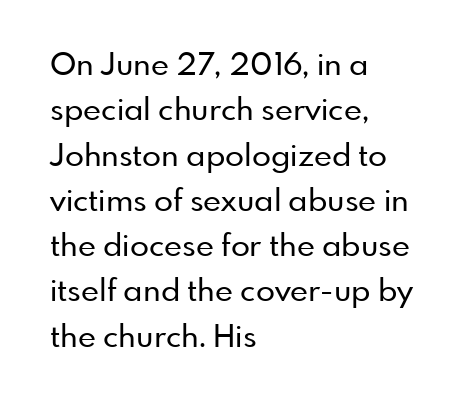
The compositor pushed each line to the left boundary. Think of a printed novel: that variable character pitch is what you see here. A sans-serif font was chosen for this passage. The line texture is even and compact thanks to regular tracking. No word sits above an underline.
